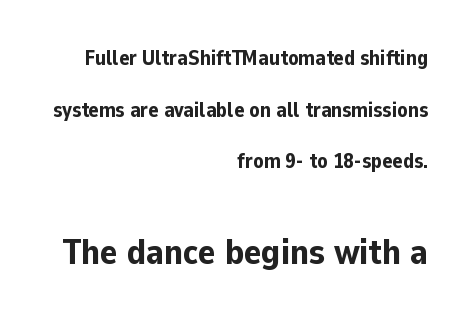
{"serif": "no", "italic": "no", "bold": "yes", "weight": "bold", "width": "normal", "stroke_contrast": "low", "x_height": "medium", "monospaced": "no", "underline": "no", "align": "right", "line_spacing": "loose", "line_spacing_ratio": 2.46, "letter_spacing": "normal", "letter_spacing_em": 0.0, "larger_block": "second", "size_ratio": 1.71, "glyph_px": 36}
